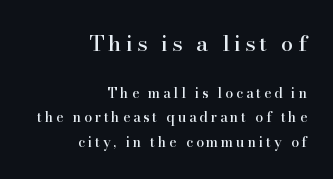
{"italic": "no", "underline": "no", "align": "right", "line_spacing_ratio": 1.74, "letter_spacing": "wide", "letter_spacing_em": 0.2, "larger_block": "first", "size_ratio": 1.57, "glyph_px": 22}
